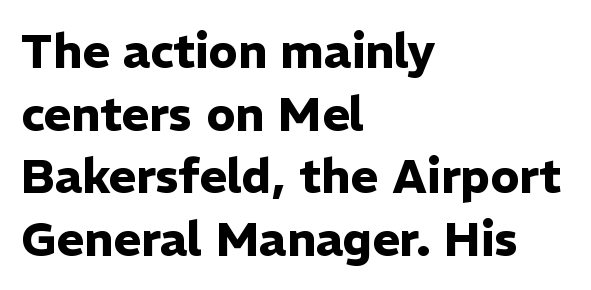
Q: Is the text bold? A: Yes.
Q: Is the text italic (slanted)? A: No, it is upright.
Q: Is the typeface a serif or a sans-serif typeface? A: Sans-serif.
Q: Is the text underlined? A: No.
Q: How is the paragraph aligned? A: Left-aligned.
Q: Is the spacing between letters normal or unusually wide? A: Normal.
Q: Is the spacing between lines tight, normal or loose? A: Normal.
Q: Width (condensed, normal, or wide)? A: Normal.
Q: Stroke contrast? A: Low.
Q: x-height? A: Medium.
Q: Monospaced? A: No.
